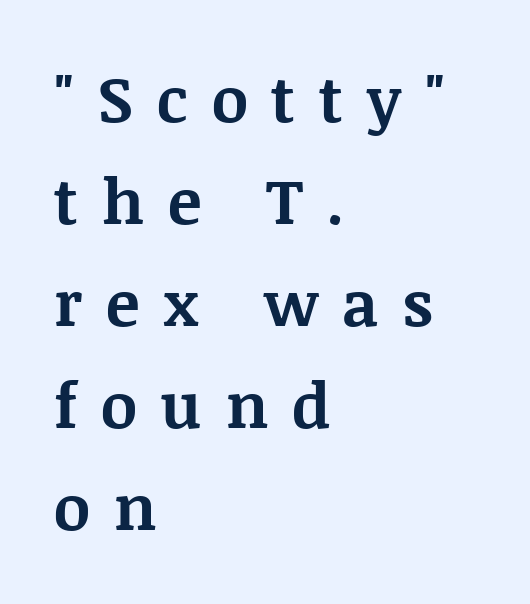
Q: Is the text bold? A: Yes.
Q: Is the text italic (slanted)? A: No, it is upright.
Q: Is the typeface a serif or a sans-serif typeface? A: Serif.
Q: Is the text underlined? A: No.
Q: How is the paragraph aligned? A: Left-aligned.
Q: Is the spacing between letters normal or unusually wide? A: Unusually wide.
Q: Is the spacing between lines tight, normal or loose? A: Normal.
Q: Width (condensed, normal, or wide)? A: Normal.
Q: Stroke contrast? A: Medium.
Q: x-height? A: Large.
Q: Monospaced? A: No.
